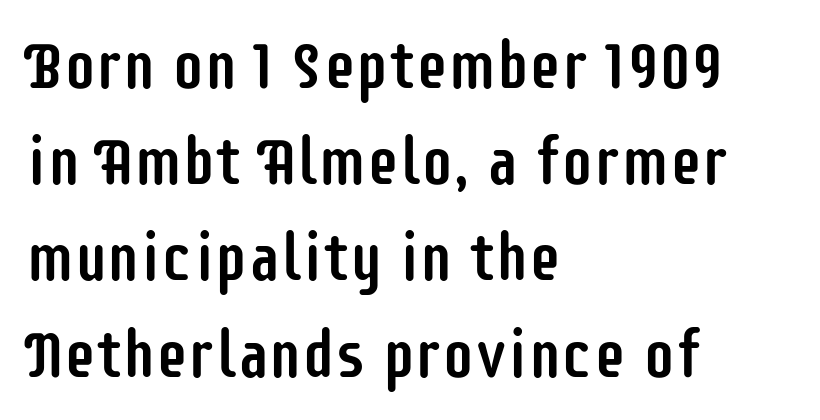
Which margin do the lines hug? The left one — the right edge is uneven. These lines keep a tight, regular rhythm from letter to letter. Is this a fixed-width face? No — the glyphs have proportional, varying widths. Look at the bottom of the vertical strokes: they stop flat, with no serifs. Normally led — the rows are evenly, conventionally spaced. Decoration check: the copy has no underline.
